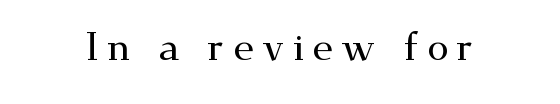
Q: Is the text italic (slanted)? A: No, it is upright.
Q: Is the typeface a serif or a sans-serif typeface? A: Serif.
Q: Is the text underlined? A: No.
Q: Is the spacing between letters normal or unusually wide? A: Unusually wide.
Q: Width (condensed, normal, or wide)? A: Wide.
Q: Stroke contrast? A: Medium.
Q: x-height? A: Small.
Q: Monospaced? A: No.
